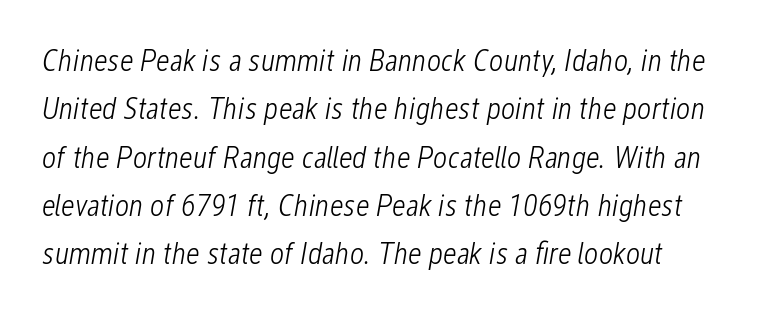
Observe the lean: these are italic letterforms. Each letter keeps its own natural width here, so spacing adapts to shape. Underline: absent. Notice how descenders clear the ascenders below comfortably — that's standard leading.
